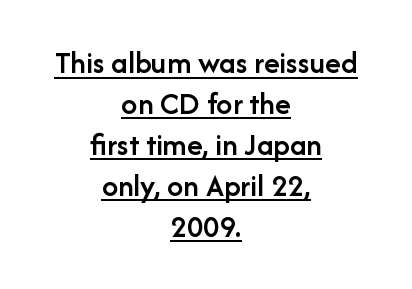
The image shows 32 px semibold sans-serif type, upright; set centered, normal line spacing (1.28x), normal letter spacing, underlined; low stroke contrast and a medium x-height.
